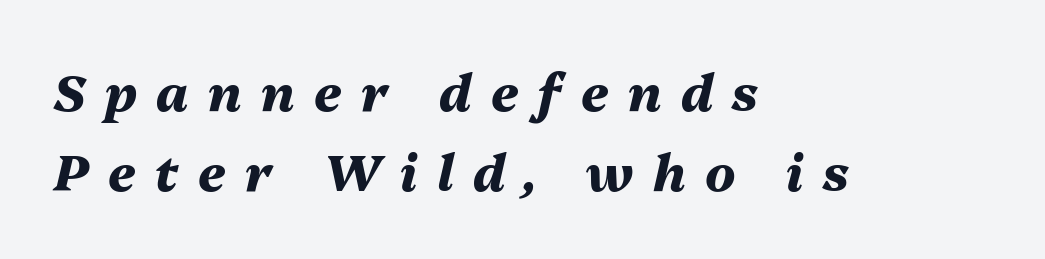
Q: Is the text bold? A: Yes.
Q: Is the text italic (slanted)? A: Yes, it leans right by about 13 degrees.
Q: Is the text underlined? A: No.
Q: How is the paragraph aligned? A: Left-aligned.
Q: Is the spacing between letters normal or unusually wide? A: Unusually wide.
Q: Is the spacing between lines tight, normal or loose? A: Normal.
Q: Width (condensed, normal, or wide)? A: Normal.
Q: Stroke contrast? A: Medium.
Q: x-height? A: Medium.
Q: Monospaced? A: No.
